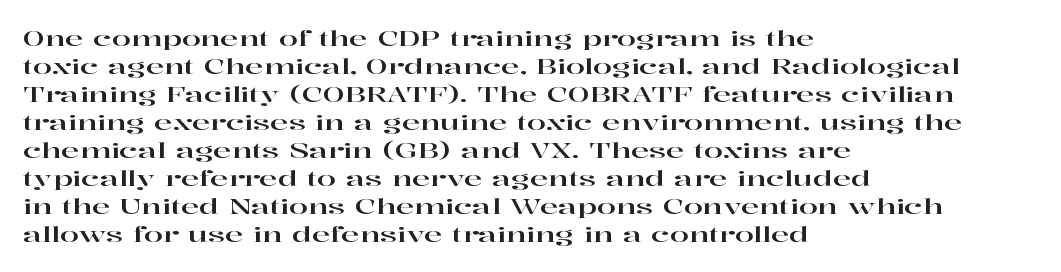
{"italic": "no", "underline": "no", "align": "left", "line_spacing": "normal", "line_spacing_ratio": 1.27, "letter_spacing": "normal", "letter_spacing_em": 0.0, "glyph_px": 22}
